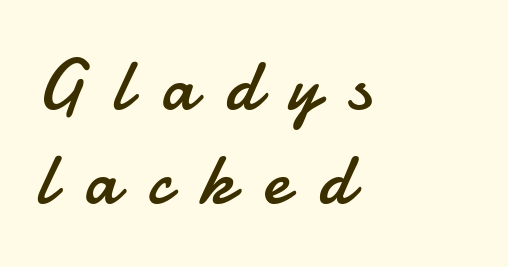
The image shows 72 px regular-weight sans-serif type; set left-aligned, normal line spacing (1.31x), unusually wide letter spacing (+0.41 em), not underlined; low stroke contrast and a small x-height.
